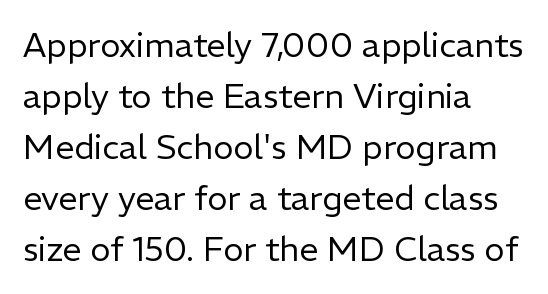
Grotesque or geometric, the face here clearly has no serifs. This is the regular roman posture of the typeface. The face used here is proportionally spaced, like ordinary book or web type. Inter-character spacing is left at the font's built-in metrics. Underlining? Definitely not there.
